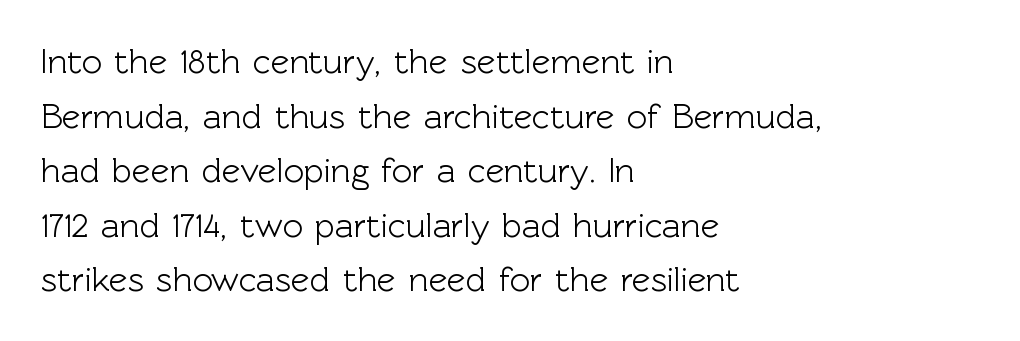
{"serif": "no", "italic": "no", "width": "normal", "x_height": "medium", "monospaced": "no", "underline": "no", "align": "left", "line_spacing": "normal", "line_spacing_ratio": 1.56, "letter_spacing": "normal", "letter_spacing_em": 0.0, "glyph_px": 35}
